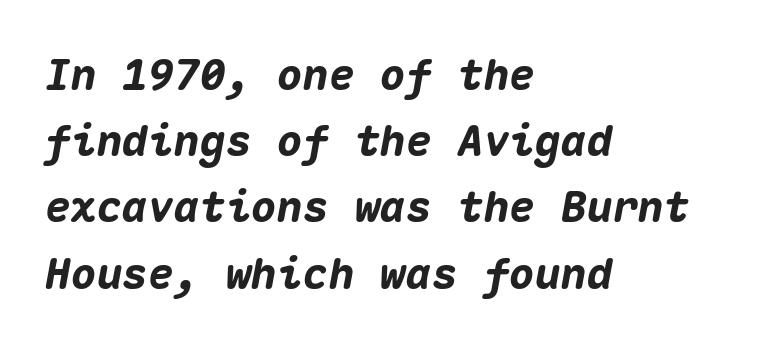
The paragraph shown leans on its left margin. A typesetter would call this zero additional tracking. The rendering uses typewriter-style spacing with identical character cells. The words here are not underlined. The block of text has a typical density, with ordinary space between rows. Heavy, bold letterforms.
